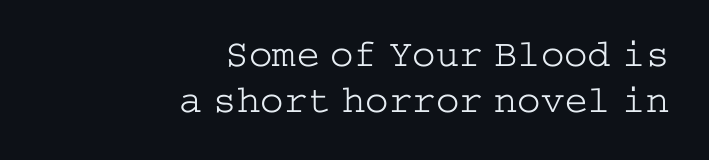
Q: Is the text bold? A: No.
Q: Is the text italic (slanted)? A: No, it is upright.
Q: Is the typeface a serif or a sans-serif typeface? A: Serif.
Q: Is the text underlined? A: No.
Q: How is the paragraph aligned? A: Right-aligned.
Q: Is the spacing between letters normal or unusually wide? A: Normal.
Q: Width (condensed, normal, or wide)? A: Wide.
Q: Stroke contrast? A: Low.
Q: x-height? A: Medium.
